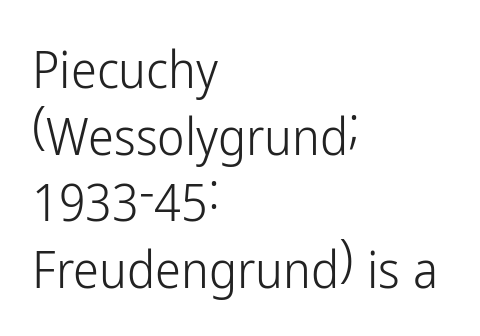
{"serif": "no", "italic": "no", "bold": "no", "weight": "light", "width": "condensed", "stroke_contrast": "low", "x_height": "medium", "monospaced": "no", "underline": "no", "align": "left", "line_spacing": "normal", "line_spacing_ratio": 1.28, "letter_spacing": "normal", "letter_spacing_em": 0.0, "glyph_px": 52}
